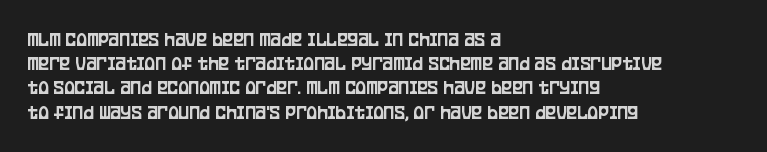
{"italic": "no", "underline": "no", "align": "left", "line_spacing_ratio": 1.21, "letter_spacing": "normal", "letter_spacing_em": 0.0, "glyph_px": 20}
